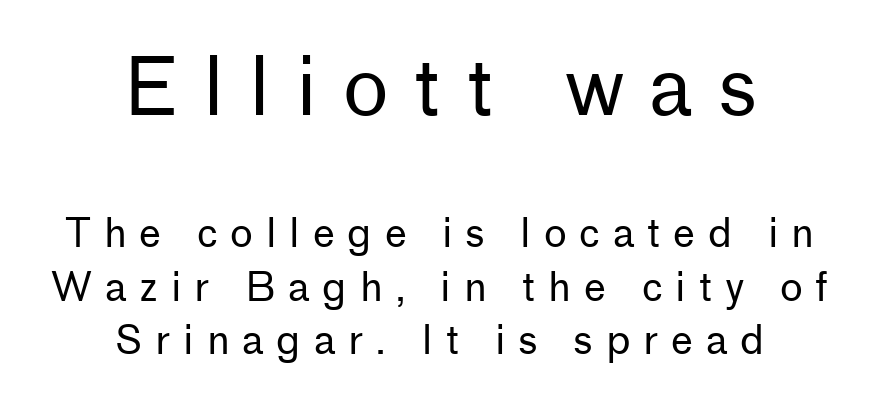
The image shows 78 px regular-weight sans-serif type, upright; set centered, normal line spacing (1.37x), unusually wide letter spacing (+0.33 em), not underlined; the first (top) block is 2.0x larger; low stroke contrast and a medium x-height.
